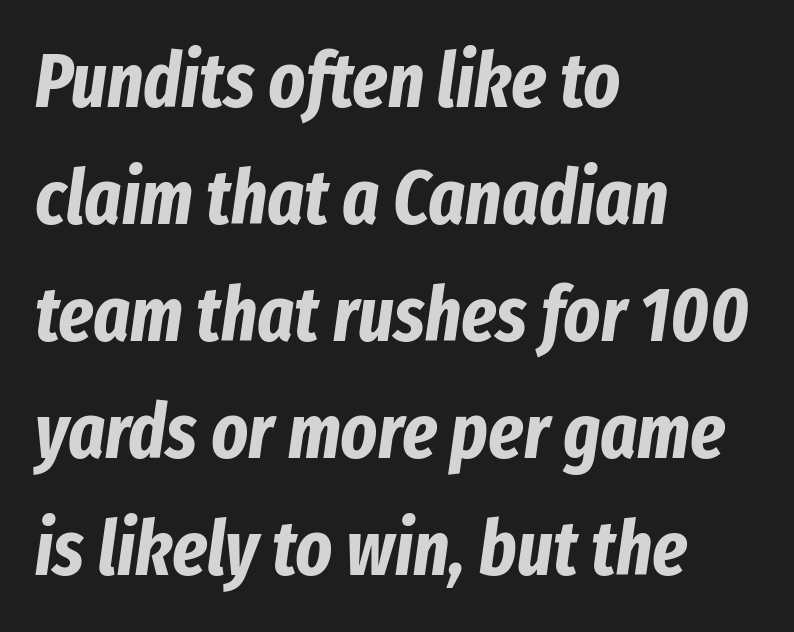
Q: Is the text bold? A: Yes.
Q: Is the text italic (slanted)? A: Yes, it leans right by about 8 degrees.
Q: Is the text underlined? A: No.
Q: How is the paragraph aligned? A: Left-aligned.
Q: Is the spacing between letters normal or unusually wide? A: Normal.
Q: Is the spacing between lines tight, normal or loose? A: Normal.
Q: Width (condensed, normal, or wide)? A: Condensed.
Q: Stroke contrast? A: Low.
Q: x-height? A: Medium.
Q: Monospaced? A: No.
